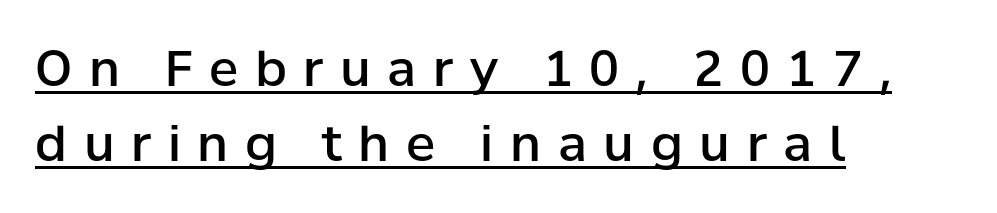
Q: Is the text bold? A: Semi-bold.
Q: Is the text italic (slanted)? A: No, it is upright.
Q: Is the typeface a serif or a sans-serif typeface? A: Sans-serif.
Q: Is the text underlined? A: Yes.
Q: How is the paragraph aligned? A: Left-aligned.
Q: Is the spacing between letters normal or unusually wide? A: Unusually wide.
Q: Is the spacing between lines tight, normal or loose? A: Normal.
Q: Width (condensed, normal, or wide)? A: Normal.
Q: Stroke contrast? A: Low.
Q: x-height? A: Medium.
Q: Monospaced? A: No.
